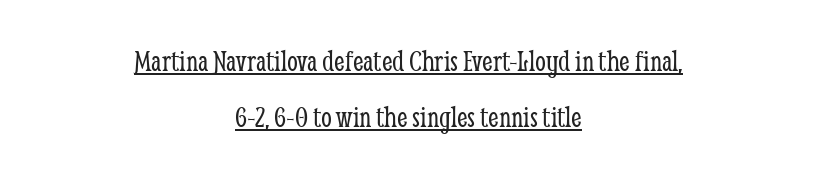
Q: Is the text bold? A: No.
Q: Is the text italic (slanted)? A: No, it is upright.
Q: Is the typeface a serif or a sans-serif typeface? A: Serif.
Q: Is the text underlined? A: Yes.
Q: How is the paragraph aligned? A: Centered.
Q: Is the spacing between letters normal or unusually wide? A: Normal.
Q: Width (condensed, normal, or wide)? A: Condensed.
Q: Stroke contrast? A: Low.
Q: x-height? A: Medium.
Q: Monospaced? A: No.
